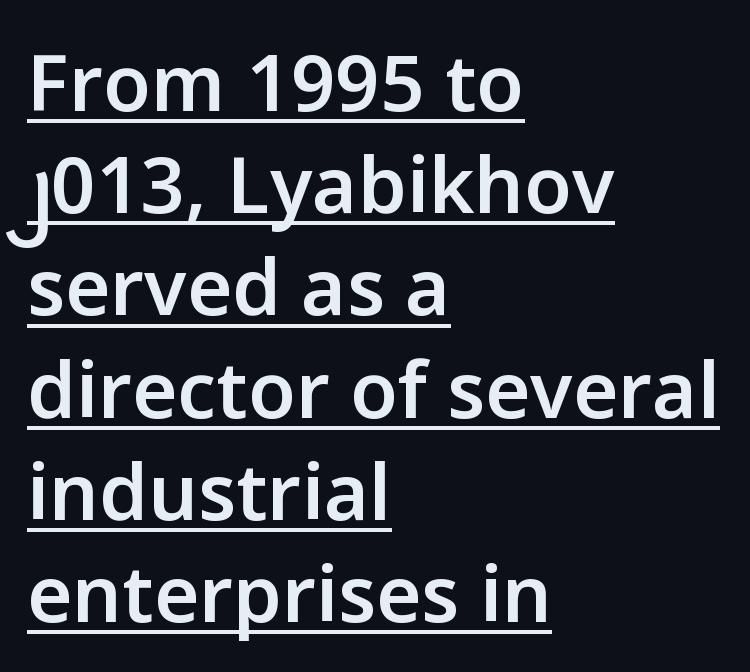
The image shows 78 px semibold sans-serif type, upright; set left-aligned, normal line spacing (1.31x), normal letter spacing, underlined; low stroke contrast and a medium x-height.
